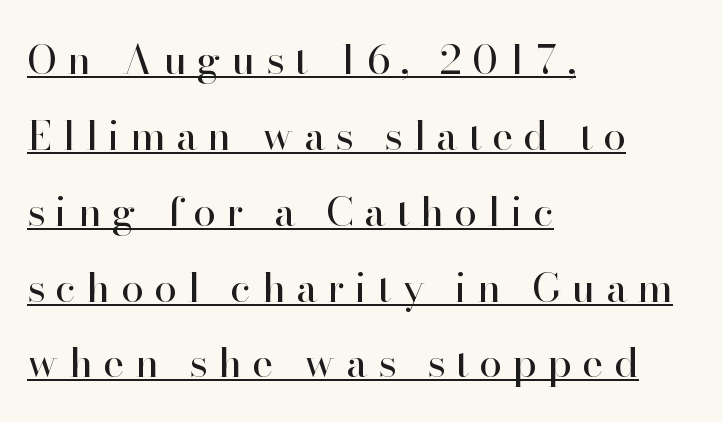
{"serif": "yes", "italic": "no", "bold": "no", "weight": "regular", "width": "normal", "stroke_contrast": "high", "x_height": "small", "monospaced": "no", "underline": "yes", "align": "left", "line_spacing_ratio": 1.85, "letter_spacing": "wide", "letter_spacing_em": 0.25, "glyph_px": 41}
